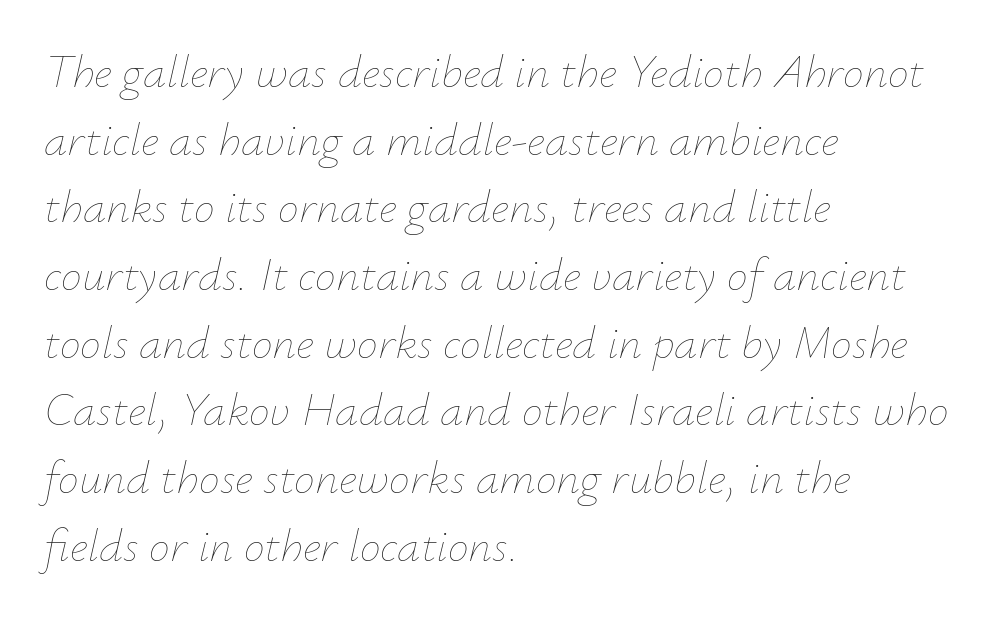
Q: Is the text bold? A: No.
Q: Is the text italic (slanted)? A: Yes, it leans right by about 12 degrees.
Q: Is the text underlined? A: No.
Q: How is the paragraph aligned? A: Left-aligned.
Q: Is the spacing between letters normal or unusually wide? A: Normal.
Q: Is the spacing between lines tight, normal or loose? A: Normal.
Q: Width (condensed, normal, or wide)? A: Normal.
Q: Stroke contrast? A: Low.
Q: x-height? A: Small.
Q: Monospaced? A: No.
